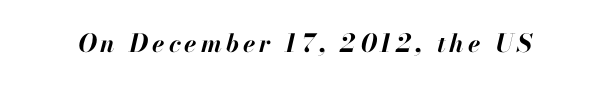
The image shows 25 px bold type, italic (leaning right); set not underlined.
